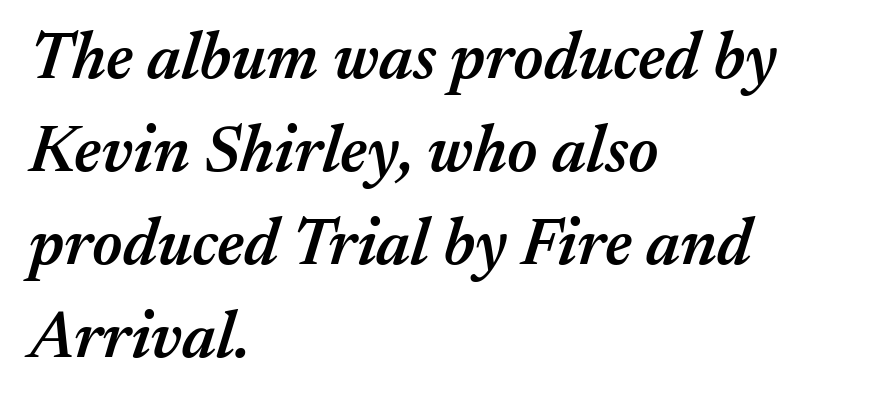
{"italic": "yes", "lean": "right", "slant_degrees": 17, "bold": "semi", "weight": "semibold", "width": "normal", "stroke_contrast": "medium", "x_height": "medium", "monospaced": "no", "underline": "no", "align": "left", "line_spacing": "normal", "line_spacing_ratio": 1.41, "letter_spacing": "normal", "letter_spacing_em": 0.0, "glyph_px": 66}
